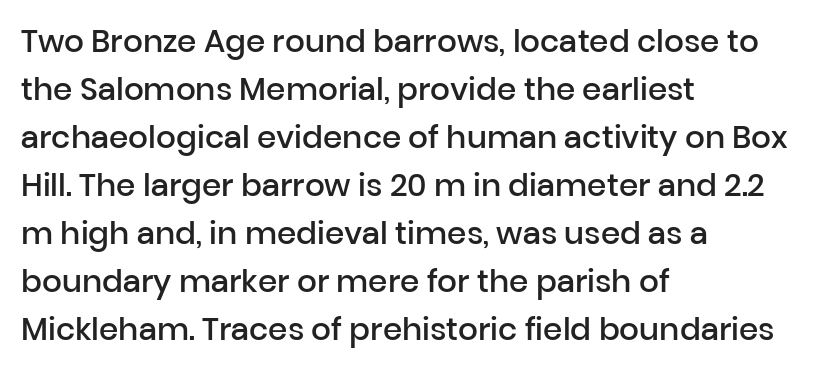
Q: Is the text bold? A: Semi-bold.
Q: Is the text italic (slanted)? A: No, it is upright.
Q: Is the typeface a serif or a sans-serif typeface? A: Sans-serif.
Q: Is the text underlined? A: No.
Q: How is the paragraph aligned? A: Left-aligned.
Q: Is the spacing between letters normal or unusually wide? A: Normal.
Q: Is the spacing between lines tight, normal or loose? A: Normal.
Q: Width (condensed, normal, or wide)? A: Normal.
Q: Stroke contrast? A: Low.
Q: x-height? A: Medium.
Q: Monospaced? A: No.
